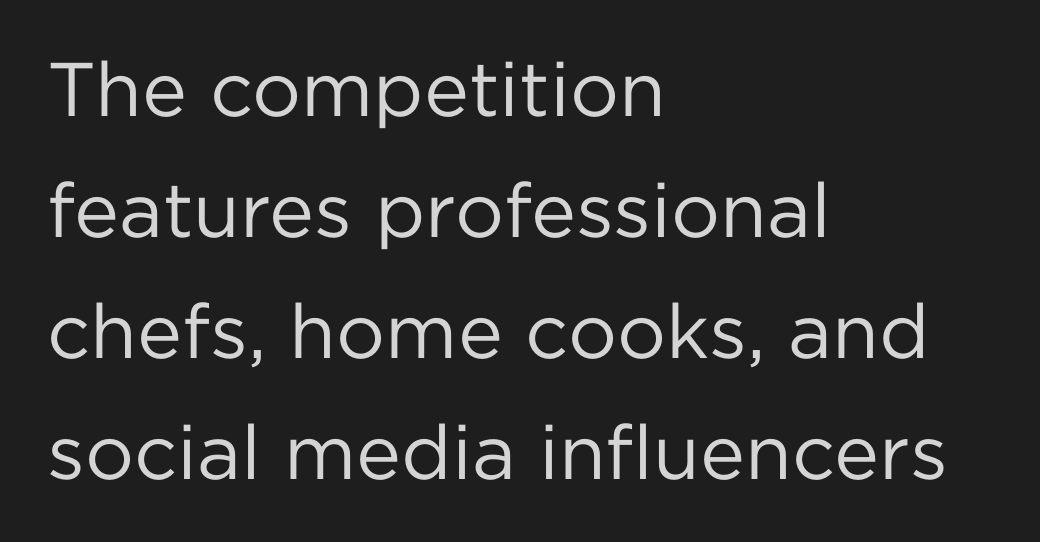
The image shows 76 px regular-weight sans-serif type, upright; set left-aligned, normal line spacing (1.59x), normal letter spacing, not underlined; low stroke contrast and a medium x-height.
